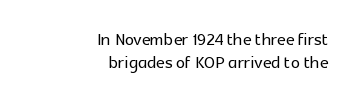
Italic: no, the glyphs are upright roman. Characters follow at the spacing the type designer built in. This sample is right-justified, so line beginnings fall wherever the words allow. Leading: reduced. Nobody drew a line under any word here.
